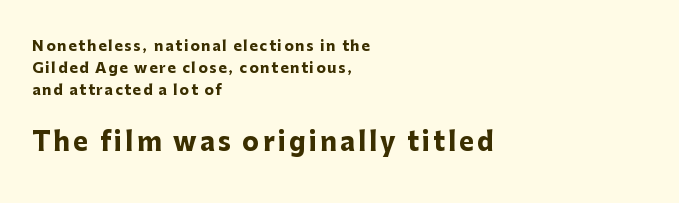
Q: Is the text bold? A: Yes.
Q: Is the text italic (slanted)? A: No, it is upright.
Q: Is the text underlined? A: No.
Q: How is the paragraph aligned? A: Left-aligned.
Q: Is the spacing between lines tight, normal or loose? A: Normal.
Q: Which block of text is set in a larger size, the first (top) or the second (bottom)? A: The second (bottom) one.
